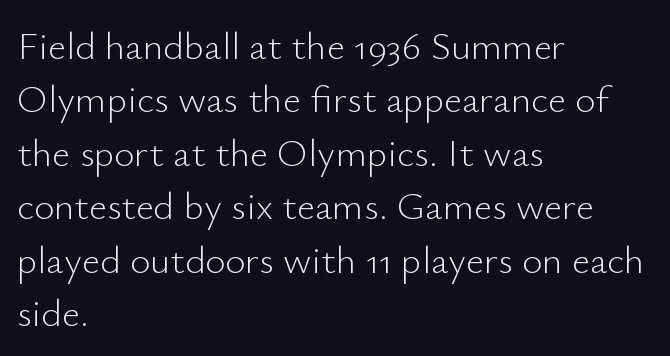
{"serif": "no", "italic": "no", "bold": "no", "weight": "light", "width": "normal", "stroke_contrast": "low", "x_height": "small", "monospaced": "no", "underline": "no", "align": "left", "line_spacing": "normal", "line_spacing_ratio": 1.37, "letter_spacing": "normal", "letter_spacing_em": 0.0, "glyph_px": 39}
